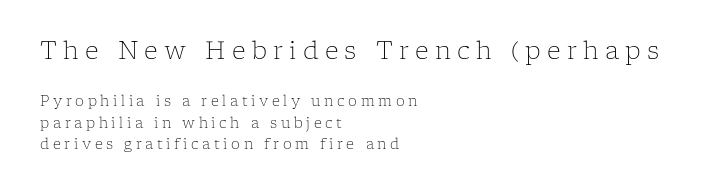
{"italic": "no", "bold": "no", "underline": "no", "align": "left", "line_spacing": "normal", "line_spacing_ratio": 1.51, "letter_spacing": "wide", "letter_spacing_em": 0.26, "larger_block": "first", "size_ratio": 1.71, "glyph_px": 24}
